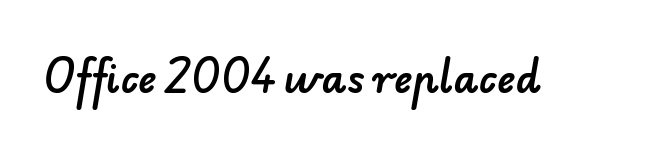
{"serif": "no", "width": "normal", "stroke_contrast": "low", "x_height": "small", "monospaced": "no", "underline": "no", "letter_spacing": "normal", "letter_spacing_em": 0.0, "glyph_px": 39}
